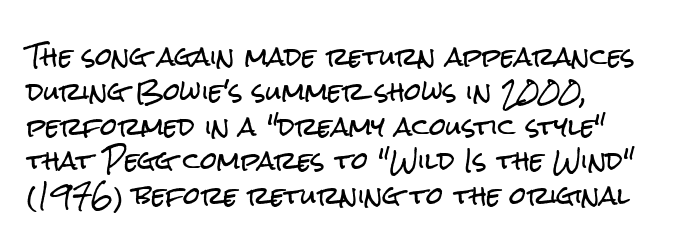
Q: Is the text italic (slanted)? A: No, it is upright.
Q: Is the text underlined? A: No.
Q: How is the paragraph aligned? A: Left-aligned.
Q: Is the spacing between letters normal or unusually wide? A: Normal.
Q: Is the spacing between lines tight, normal or loose? A: Normal.
